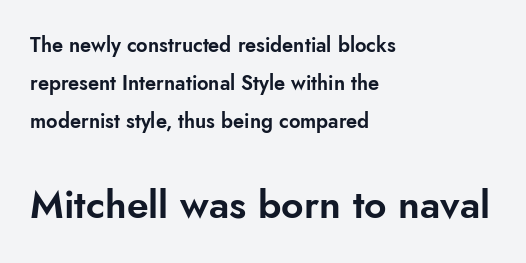
Q: Is the text italic (slanted)? A: No, it is upright.
Q: Is the typeface a serif or a sans-serif typeface? A: Sans-serif.
Q: Is the text underlined? A: No.
Q: How is the paragraph aligned? A: Left-aligned.
Q: Is the spacing between letters normal or unusually wide? A: Normal.
Q: Is the spacing between lines tight, normal or loose? A: Loose.
Q: Which block of text is set in a larger size, the first (top) or the second (bottom)? A: The second (bottom) one.
Q: Width (condensed, normal, or wide)? A: Normal.
Q: Stroke contrast? A: Low.
Q: x-height? A: Small.
Q: Monospaced? A: No.
